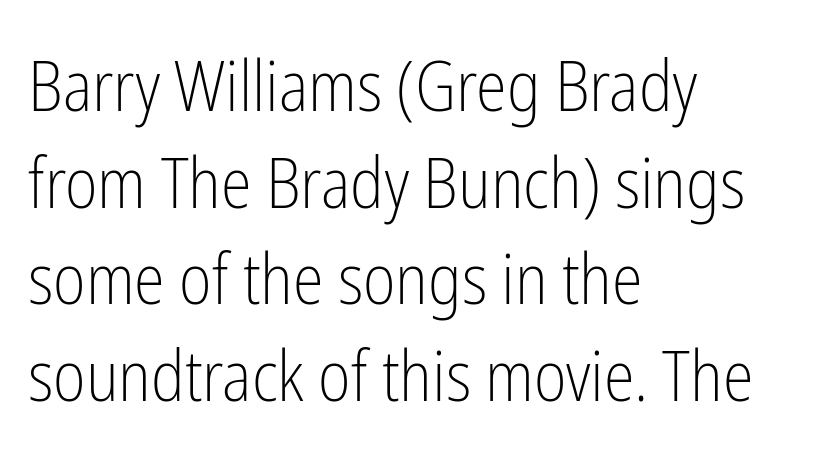
Q: Is the text bold? A: No.
Q: Is the text italic (slanted)? A: No, it is upright.
Q: Is the typeface a serif or a sans-serif typeface? A: Sans-serif.
Q: Is the text underlined? A: No.
Q: How is the paragraph aligned? A: Left-aligned.
Q: Is the spacing between letters normal or unusually wide? A: Normal.
Q: Is the spacing between lines tight, normal or loose? A: Normal.
Q: Width (condensed, normal, or wide)? A: Condensed.
Q: Stroke contrast? A: Low.
Q: x-height? A: Medium.
Q: Monospaced? A: No.
